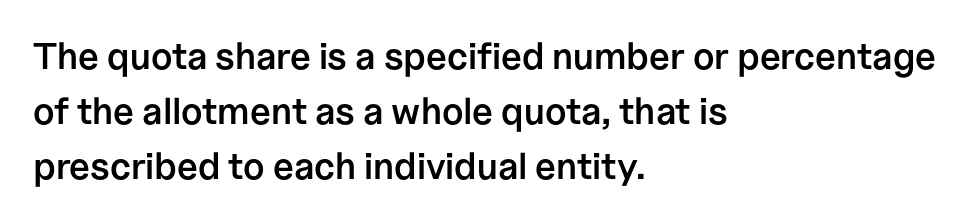
Q: Is the text bold? A: Semi-bold.
Q: Is the text italic (slanted)? A: No, it is upright.
Q: Is the typeface a serif or a sans-serif typeface? A: Sans-serif.
Q: Is the text underlined? A: No.
Q: How is the paragraph aligned? A: Left-aligned.
Q: Is the spacing between letters normal or unusually wide? A: Normal.
Q: Is the spacing between lines tight, normal or loose? A: Normal.
Q: Width (condensed, normal, or wide)? A: Normal.
Q: Stroke contrast? A: Low.
Q: x-height? A: Medium.
Q: Monospaced? A: No.
